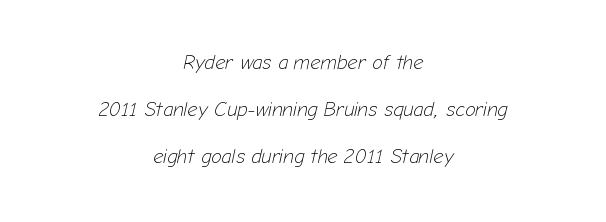
{"italic": "yes", "lean": "right", "slant_degrees": 12, "bold": "no", "underline": "no", "align": "center", "line_spacing": "loose", "line_spacing_ratio": 2.35, "letter_spacing": "normal", "letter_spacing_em": 0.0, "glyph_px": 20}
